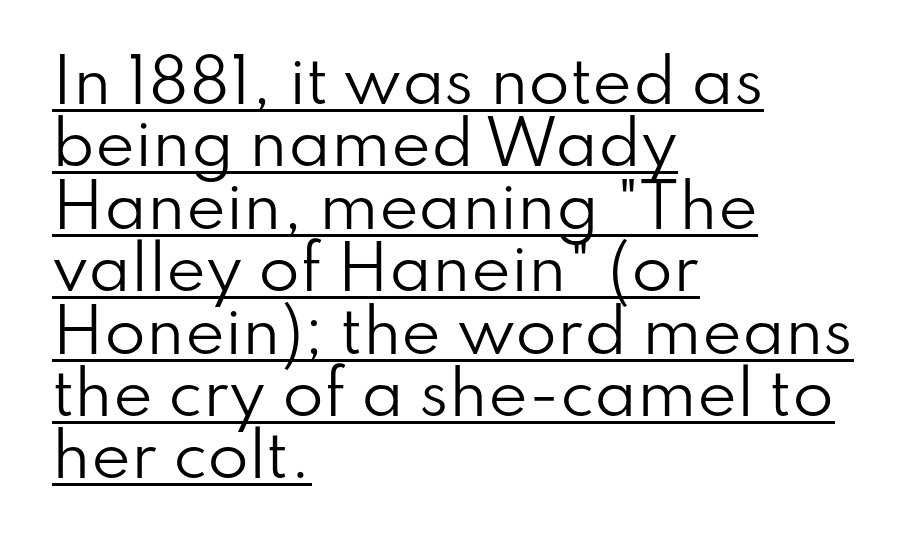
Beneath each row of characters lies a ruled line. The type is set solid horizontally, with unmodified tracking. Weight: in the light-to-regular range. Varying glyph widths throughout — classic text-font behaviour.
